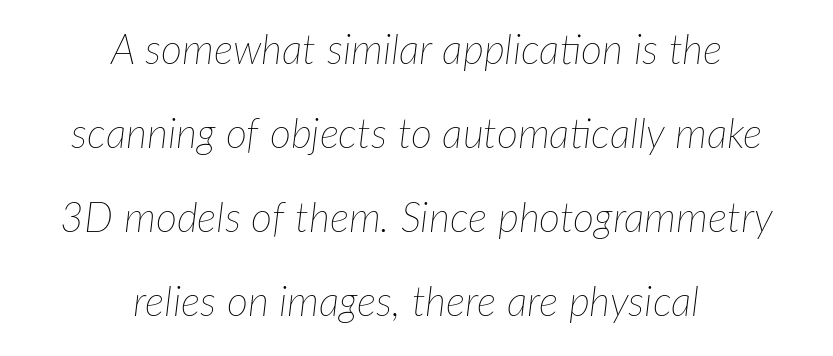
{"italic": "yes", "lean": "right", "slant_degrees": 7, "bold": "no", "weight": "thin", "width": "normal", "stroke_contrast": "low", "x_height": "medium", "monospaced": "no", "underline": "no", "align": "center", "line_spacing": "loose", "line_spacing_ratio": 2.05, "letter_spacing": "normal", "letter_spacing_em": 0.0, "glyph_px": 41}
